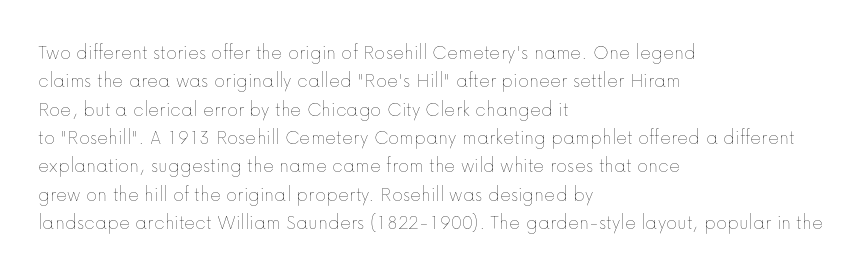
Evenly set lines give the paragraph a standard silhouette. Students, note that the glyphs here touch the page at normal intervals. In terms of posture, this sample is upright. Typeset ragged right — the left edge is the straight one.
